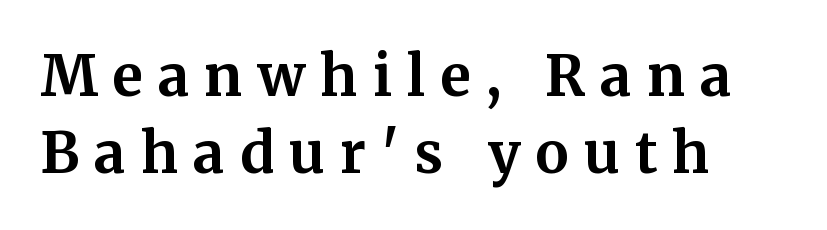
{"serif": "yes", "italic": "no", "bold": "yes", "weight": "bold", "width": "normal", "stroke_contrast": "medium", "x_height": "medium", "monospaced": "no", "underline": "no", "align": "left", "line_spacing": "normal", "line_spacing_ratio": 1.38, "letter_spacing": "wide", "letter_spacing_em": 0.27, "glyph_px": 56}
